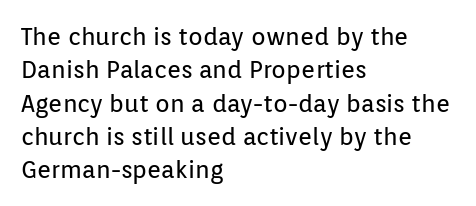
{"italic": "no", "bold": "no", "underline": "no", "align": "left", "line_spacing": "normal", "line_spacing_ratio": 1.39, "letter_spacing": "normal", "letter_spacing_em": 0.0, "glyph_px": 24}
